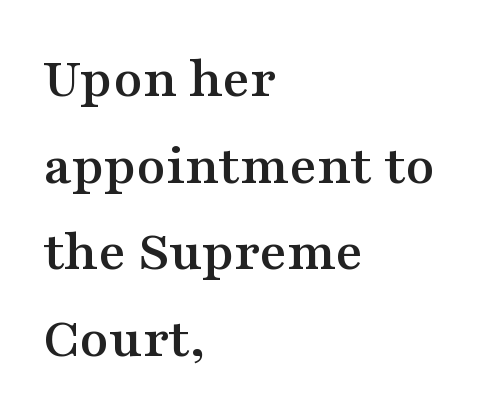
{"serif": "yes", "italic": "no", "width": "wide", "stroke_contrast": "medium", "x_height": "medium", "monospaced": "no", "underline": "no", "align": "left", "line_spacing": "normal", "line_spacing_ratio": 1.47, "letter_spacing": "normal", "letter_spacing_em": 0.0, "glyph_px": 59}
